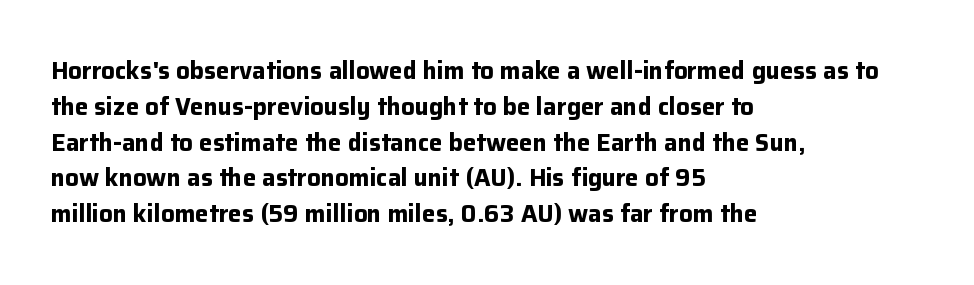
The image shows 24 px bold type, upright; set left-aligned, normal line spacing (1.49x), normal letter spacing, not underlined.
